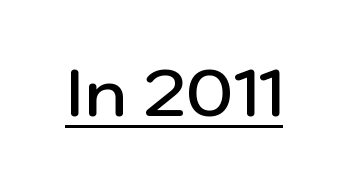
The sample has been set in demibold, a notch under bold. Character widths vary here, with narrow letters taking less room than wide ones. Honestly, the underline is the first thing you notice here. Ordinary non-slanted type is in use. Are there feet on the stems? There aren't — it's a sans. There is no visible air inserted between adjacent glyphs.
